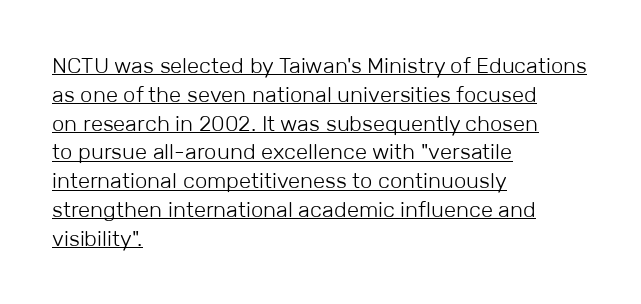
The horizontal fit of the characters is conventional and even. Heft: none added — not bold. Does a line run under the words? Yes, clearly. Honestly, the row spacing looks completely unremarkable. These lines were composed using upright roman letters. Horizontally, the lines are justified to the leading edge only.
